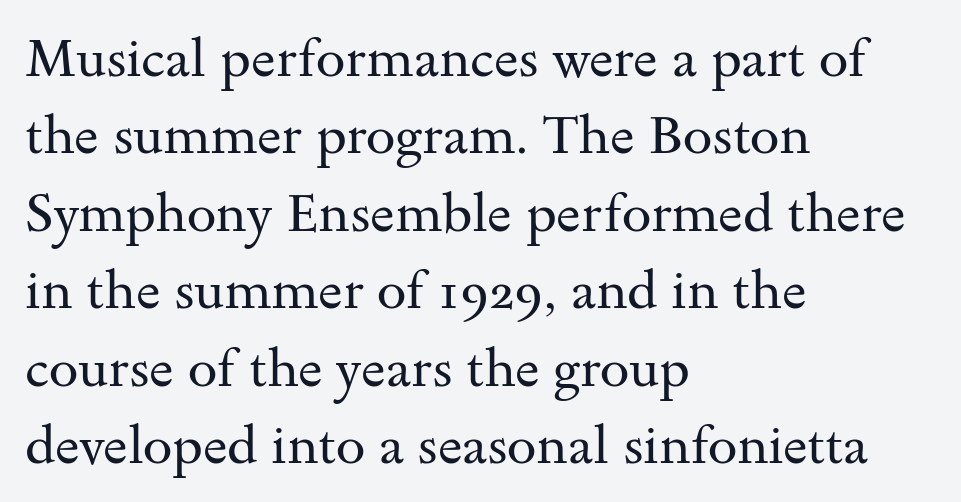
{"serif": "yes", "italic": "no", "bold": "no", "weight": "regular", "width": "wide", "stroke_contrast": "medium", "x_height": "small", "monospaced": "no", "underline": "no", "align": "left", "line_spacing": "normal", "line_spacing_ratio": 1.46, "letter_spacing": "normal", "letter_spacing_em": 0.0, "glyph_px": 53}
